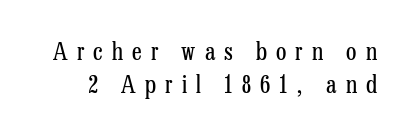
Q: Is the text bold? A: No.
Q: Is the text italic (slanted)? A: No, it is upright.
Q: Is the text underlined? A: No.
Q: Is the spacing between letters normal or unusually wide? A: Unusually wide.
Q: Is the spacing between lines tight, normal or loose? A: Normal.
